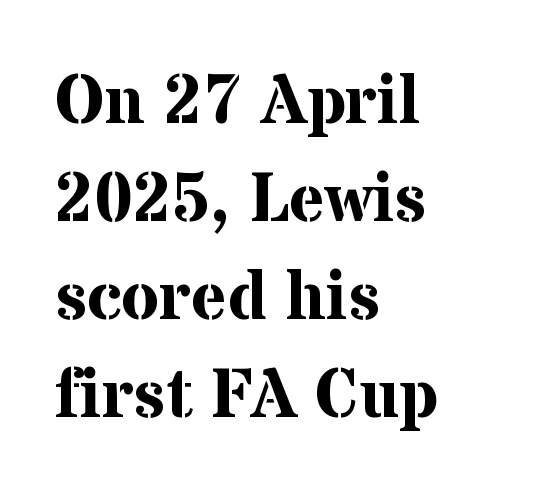
{"serif": "yes", "italic": "no", "bold": "yes", "weight": "bold", "width": "normal", "stroke_contrast": "medium", "x_height": "medium", "monospaced": "no", "underline": "no", "align": "left", "line_spacing": "normal", "line_spacing_ratio": 1.42, "letter_spacing": "normal", "letter_spacing_em": 0.0, "glyph_px": 69}
